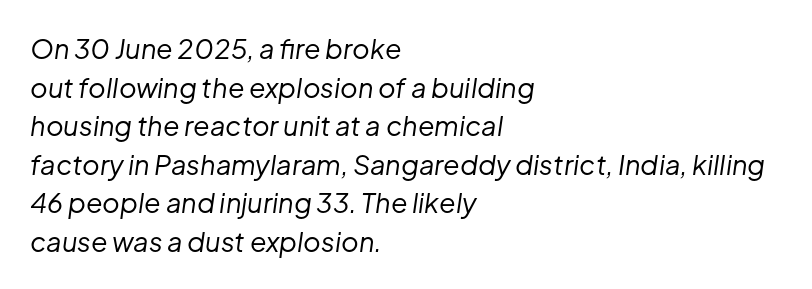
The image shows 27 px text type, italic (leaning right); set left-aligned, normal line spacing (1.43x), normal letter spacing, not underlined.
